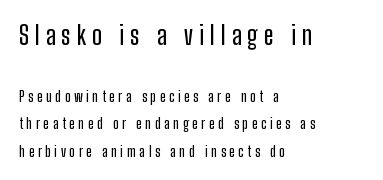
The image shows 26 px text type, upright; set left-aligned, line spacing 1.82x, unusually wide letter spacing (+0.23 em), not underlined; the first (top) block is 1.73x larger.
